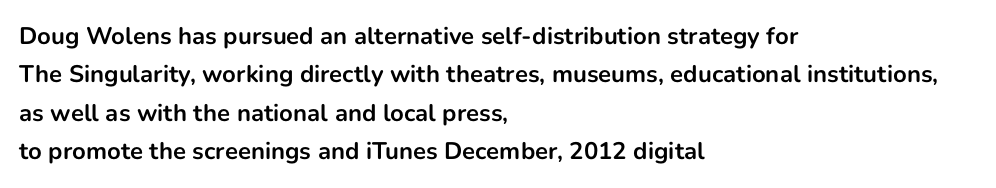
Q: Is the text bold? A: Yes.
Q: Is the text italic (slanted)? A: No, it is upright.
Q: Is the text underlined? A: No.
Q: How is the paragraph aligned? A: Left-aligned.
Q: Is the spacing between letters normal or unusually wide? A: Normal.
Q: Is the spacing between lines tight, normal or loose? A: Normal.
